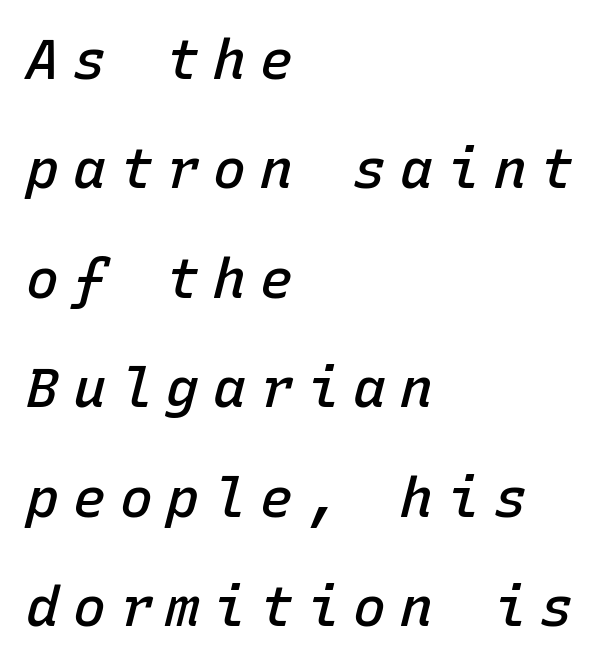
The image shows 55 px semibold type, italic (leaning right), monospaced; set left-aligned, loose line spacing (1.99x), unusually wide letter spacing (+0.25 em), not underlined; low stroke contrast and a medium x-height.
